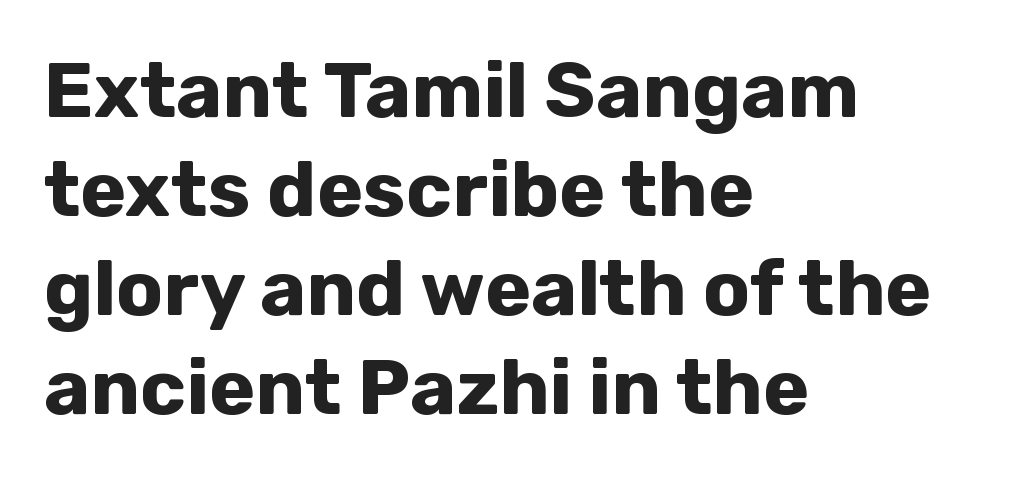
The image shows 78 px bold sans-serif type, upright; set left-aligned, normal line spacing (1.27x), normal letter spacing, not underlined; low stroke contrast and a medium x-height.
